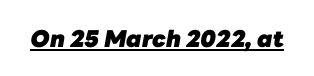
The image shows 23 px bold type, italic (leaning right); set normal letter spacing, underlined.
